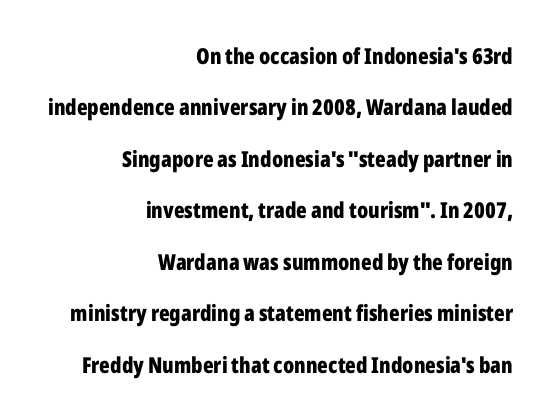
The image shows 22 px bold type, upright; set right-aligned, loose line spacing (2.34x), normal letter spacing, not underlined.
